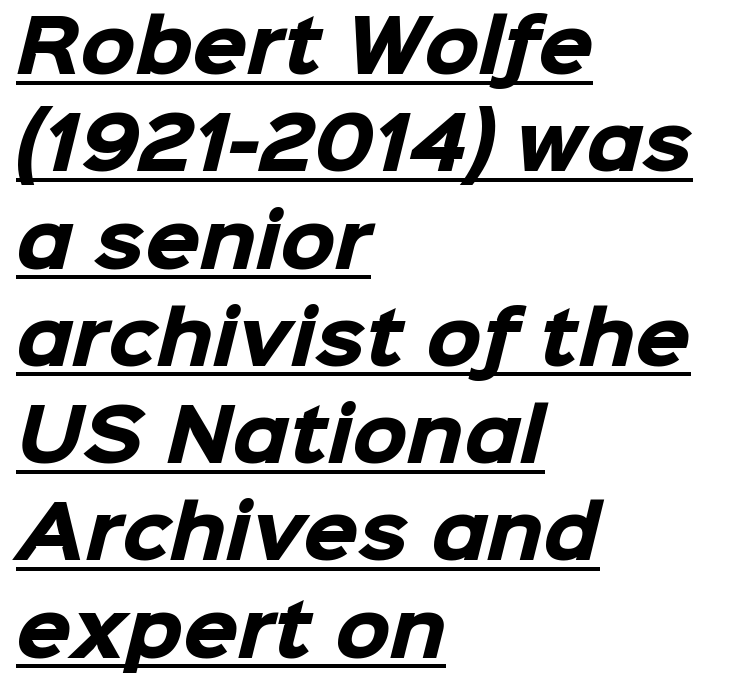
Q: Is the text bold? A: Yes.
Q: Is the typeface a serif or a sans-serif typeface? A: Sans-serif.
Q: Is the text underlined? A: Yes.
Q: How is the paragraph aligned? A: Left-aligned.
Q: Is the spacing between letters normal or unusually wide? A: Normal.
Q: Is the spacing between lines tight, normal or loose? A: Normal.
Q: Width (condensed, normal, or wide)? A: Normal.
Q: Stroke contrast? A: Low.
Q: x-height? A: Medium.
Q: Monospaced? A: No.
